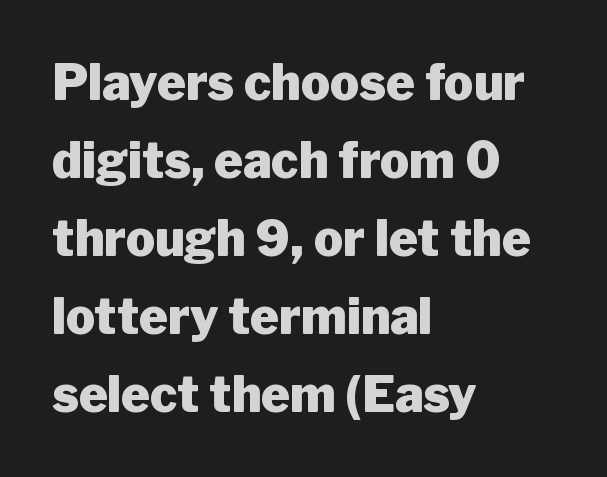
The image shows 49 px heavy sans-serif type, upright; set left-aligned, normal line spacing (1.59x), normal letter spacing, not underlined; low stroke contrast and a medium x-height.
